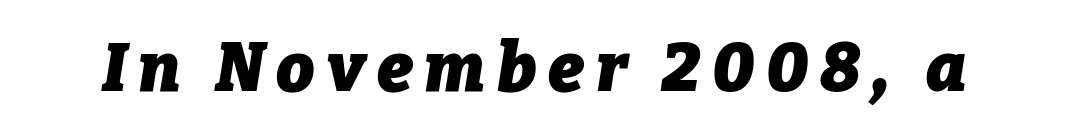
The gap between lines stays unmarked. Compared with ordinary roman type, these characters are visibly tilted. Notice how thick the strokes are: this is what a full bold looks like. The letters advance in unequal steps, a hallmark of proportional type.
